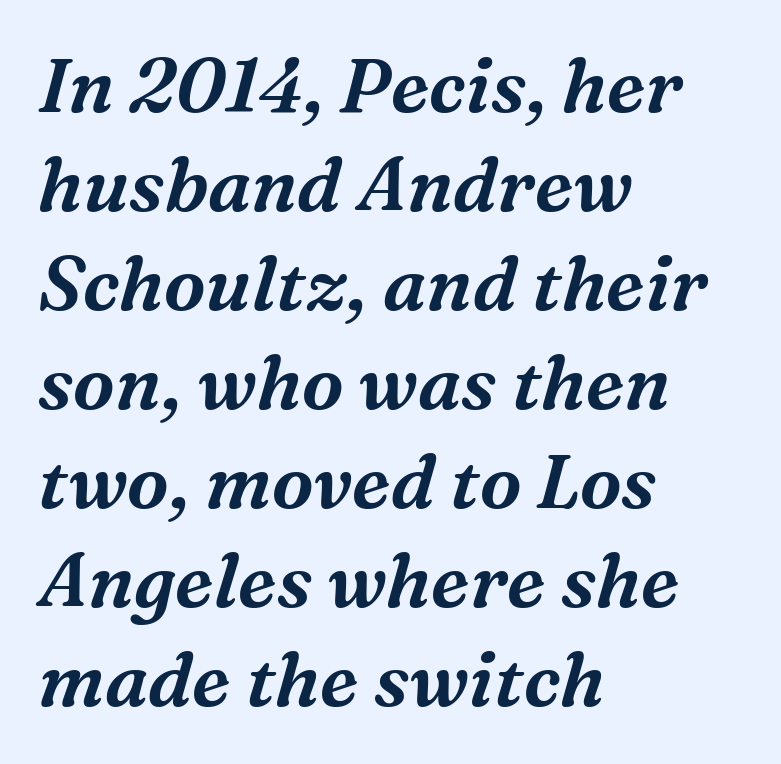
A bare baseline throughout the passage. Character widths vary here, with narrow letters taking less room than wide ones. The passage is arranged the way most books set body copy — flush left. Short note: letters normally spaced. Quick note: interline space is typical.
